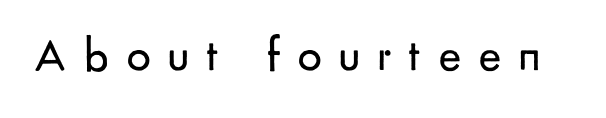
Q: Is the text bold? A: No.
Q: Is the text italic (slanted)? A: No, it is upright.
Q: Is the typeface a serif or a sans-serif typeface? A: Sans-serif.
Q: Is the text underlined? A: No.
Q: Is the spacing between letters normal or unusually wide? A: Unusually wide.
Q: Width (condensed, normal, or wide)? A: Normal.
Q: Stroke contrast? A: Low.
Q: x-height? A: Small.
Q: Monospaced? A: No.
